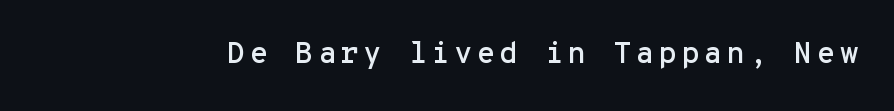
The image shows 30 px sans-serif type, upright, monospaced; set not underlined; low stroke contrast and a medium x-height.
